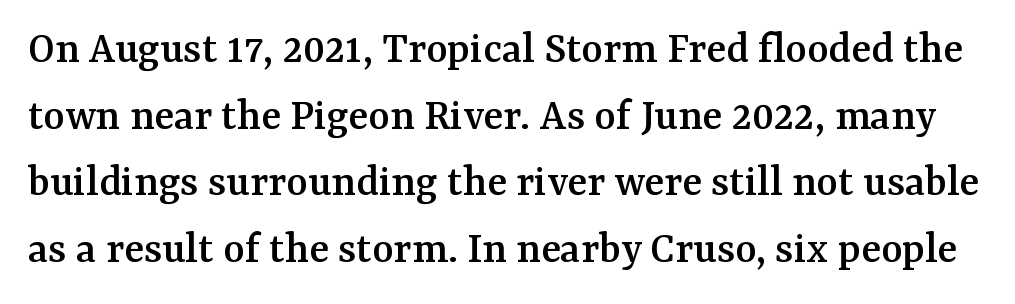
In terms of posture, this sample is upright. Regular leading. Looks like regular typesetting: each glyph gets only the width it needs. Observe the serifs anchoring each vertical stroke in this sample.
